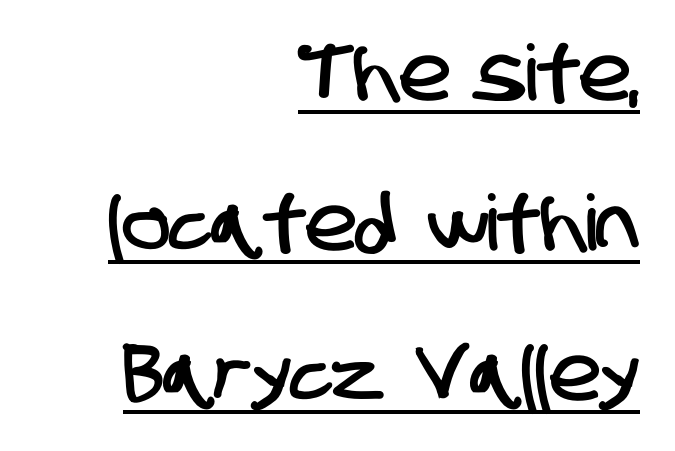
Q: Is the typeface a serif or a sans-serif typeface? A: Sans-serif.
Q: Is the text underlined? A: Yes.
Q: How is the paragraph aligned? A: Right-aligned.
Q: Is the spacing between letters normal or unusually wide? A: Normal.
Q: Is the spacing between lines tight, normal or loose? A: Loose.
Q: Width (condensed, normal, or wide)? A: Condensed.
Q: Stroke contrast? A: Low.
Q: x-height? A: Large.
Q: Monospaced? A: No.
